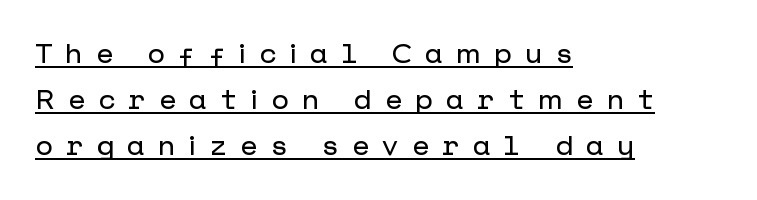
{"serif": "no", "italic": "no", "width": "normal", "stroke_contrast": "low", "x_height": "medium", "underline": "yes", "align": "left", "line_spacing": "normal", "line_spacing_ratio": 1.65, "letter_spacing": "wide", "letter_spacing_em": 0.48, "glyph_px": 28}
